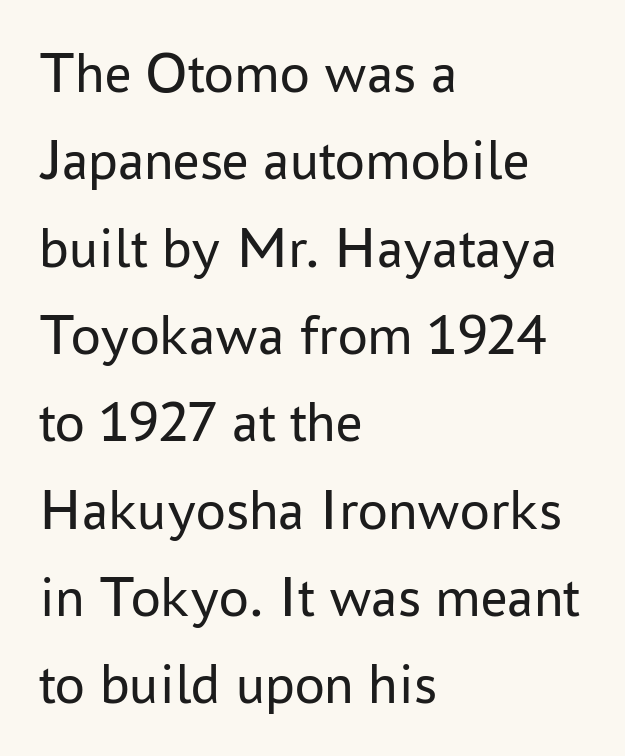
Q: Is the text bold? A: No.
Q: Is the text italic (slanted)? A: No, it is upright.
Q: Is the typeface a serif or a sans-serif typeface? A: Sans-serif.
Q: Is the text underlined? A: No.
Q: How is the paragraph aligned? A: Left-aligned.
Q: Is the spacing between letters normal or unusually wide? A: Normal.
Q: Is the spacing between lines tight, normal or loose? A: Normal.
Q: Width (condensed, normal, or wide)? A: Normal.
Q: Stroke contrast? A: Low.
Q: x-height? A: Medium.
Q: Monospaced? A: No.
